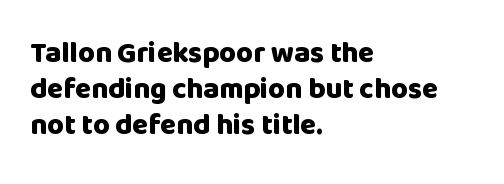
The face used here is proportionally spaced, like ordinary book or web type. Is this a sans? Yes — the strokes have no serifs. Each glyph is drawn with heavy, bold strokes. Decoration check: the copy has no underline. These lines keep a tight, regular rhythm from letter to letter. Is there any slant? The stems are plumb.
